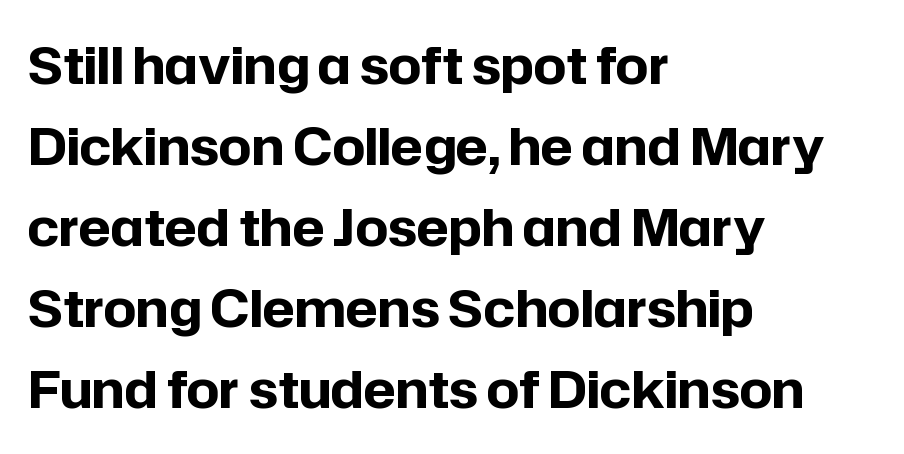
These lines keep a tight, regular rhythm from letter to letter. The space between consecutive lines is moderate. Ascenders rise straight up at ninety degrees. The area under the type is left untouched. This is heavy type, rendered in bold.
